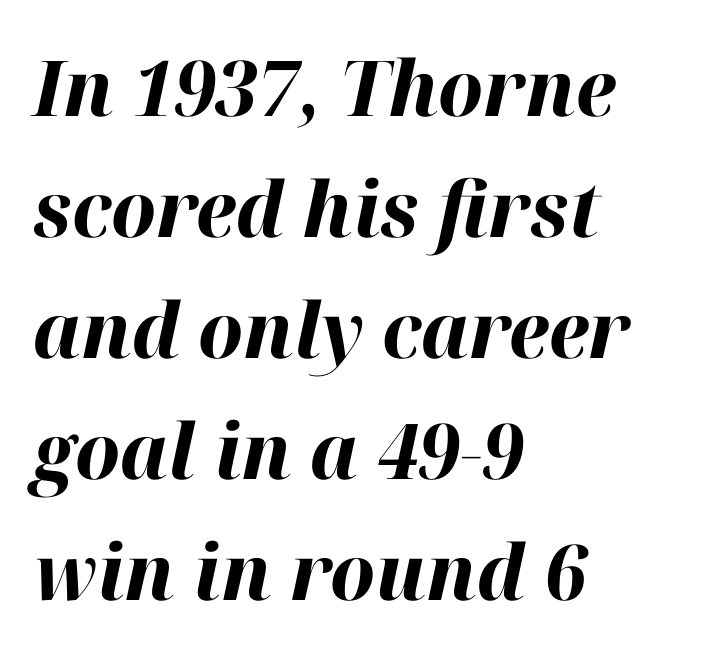
{"italic": "yes", "lean": "right", "slant_degrees": 12, "bold": "yes", "weight": "bold", "width": "normal", "stroke_contrast": "high", "x_height": "medium", "monospaced": "no", "underline": "no", "align": "left", "line_spacing": "normal", "line_spacing_ratio": 1.57, "letter_spacing": "normal", "letter_spacing_em": 0.0, "glyph_px": 77}
